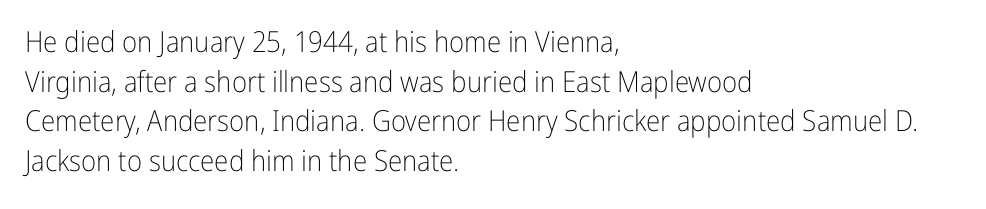
{"serif": "no", "italic": "no", "bold": "no", "weight": "light", "width": "condensed", "stroke_contrast": "low", "x_height": "medium", "monospaced": "no", "underline": "no", "align": "left", "line_spacing": "normal", "line_spacing_ratio": 1.37, "letter_spacing": "normal", "letter_spacing_em": 0.0, "glyph_px": 29}
